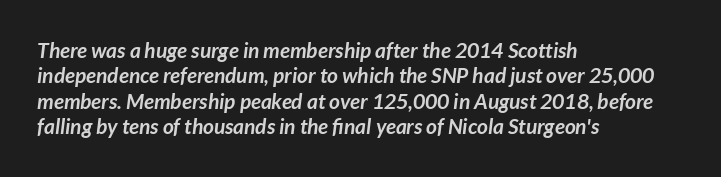
{"italic": "yes", "lean": "right", "slant_degrees": 7, "bold": "yes", "underline": "no", "align": "left", "line_spacing_ratio": 1.21, "letter_spacing": "normal", "letter_spacing_em": 0.0, "glyph_px": 21}
